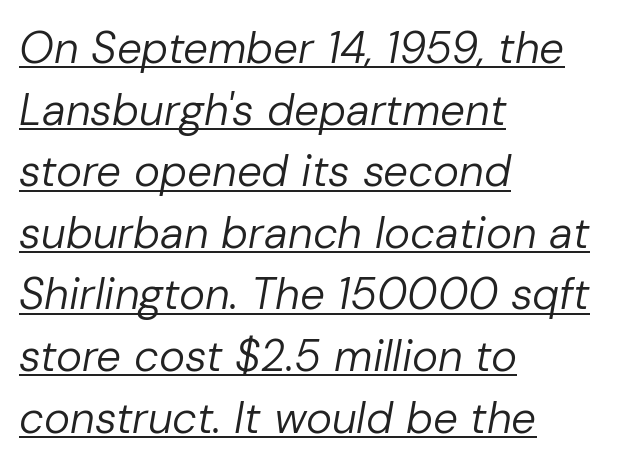
The image shows 44 px regular-weight type, italic (leaning right); set left-aligned, normal line spacing (1.4x), normal letter spacing, underlined; low stroke contrast and a medium x-height.
